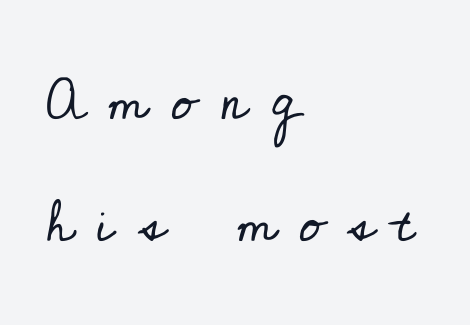
The letterforms sit at book weight or below. The rendering uses a large line-height, opening up the rows. The text block is weighted toward the left margin, trailing off unevenly rightward. The rendering uses natural spacing where letterforms have individual widths. Caption: expanded tracking, letters set apart.
